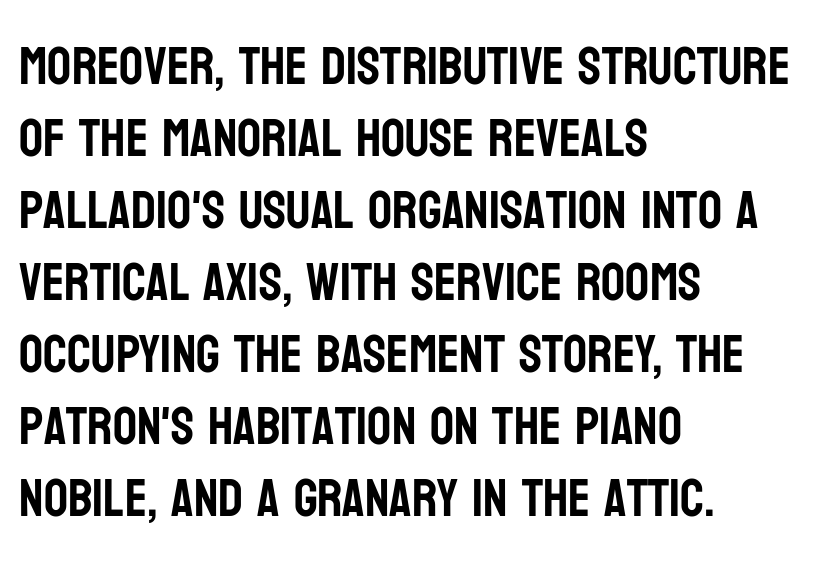
The image shows 53 px condensed sans-serif type, upright; set left-aligned, normal line spacing (1.36x), normal letter spacing, not underlined; low stroke contrast and a large x-height.
